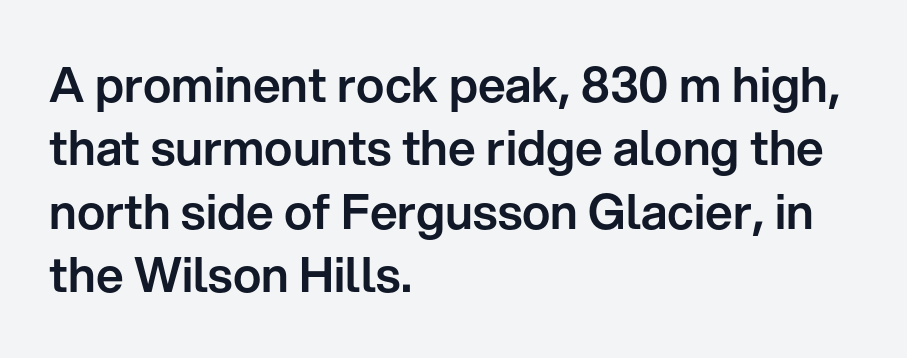
{"serif": "no", "italic": "no", "width": "normal", "stroke_contrast": "low", "x_height": "medium", "monospaced": "no", "underline": "no", "align": "left", "line_spacing": "normal", "line_spacing_ratio": 1.32, "letter_spacing": "normal", "letter_spacing_em": 0.0, "glyph_px": 48}
